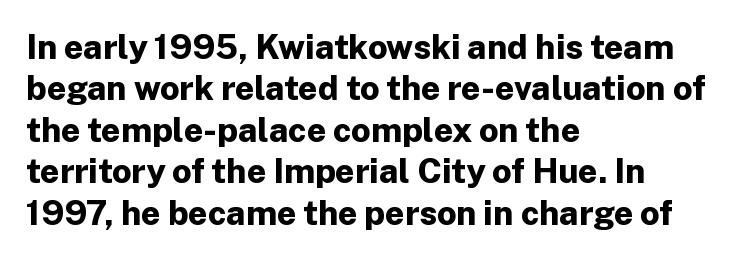
The lines are quadded left. It's the straight-up-and-down kind of type. Standard letterfit; no display-style spreading of the glyphs. On the weight axis this lands at bold, roughly 700. The letters advance in unequal steps, a hallmark of proportional type. Rule under the text: the space is simply empty.
